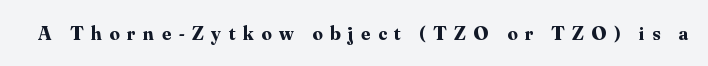
The image shows 20 px bold type, upright; set unusually wide letter spacing (+0.38 em), not underlined.
